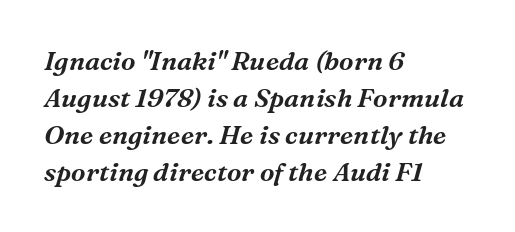
The image shows 26 px text type, italic (leaning right); set left-aligned, normal line spacing (1.42x), normal letter spacing, not underlined.
